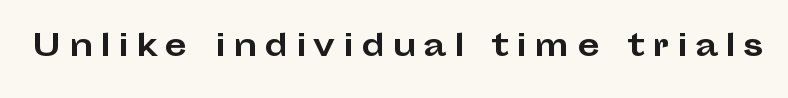
Unlike italic type, these characters show no tilt at all. The glyphs are unaccompanied by any horizontal stroke below them. A sans-serif font was chosen for this passage. Compared with typical body copy, the letter spacing here is much looser.
